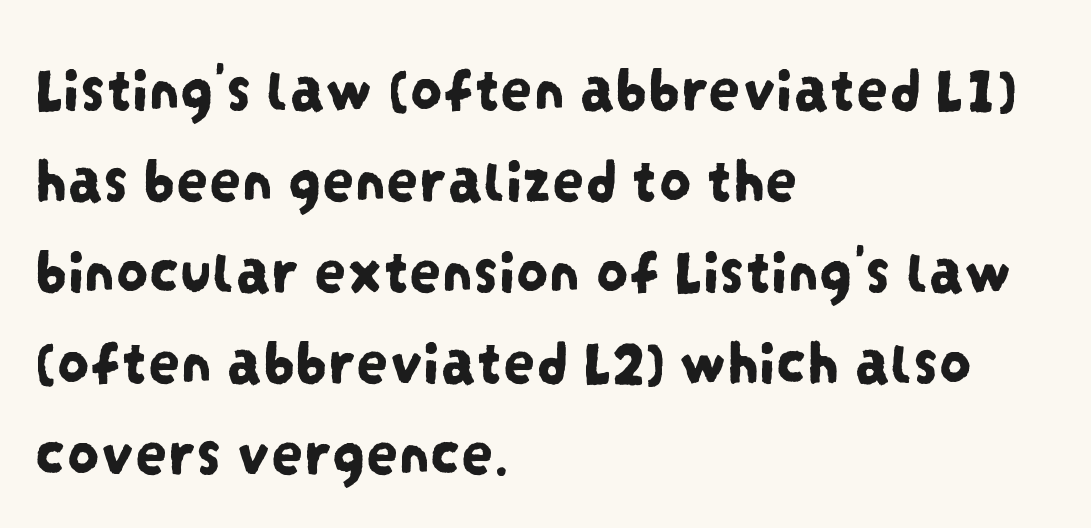
The image shows 64 px condensed sans-serif type; set left-aligned, normal line spacing (1.42x), normal letter spacing, not underlined; low stroke contrast and a large x-height.
